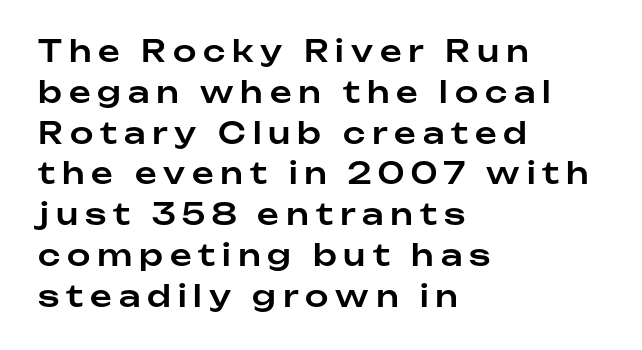
Students, note that the glyphs here are deliberately spaced far apart. The letters stand straight up with perfectly vertical stems. The rendering uses natural spacing where letterforms have individual widths. Horizontal bands of white between lines are of average thickness. You can tell from the bare stems that sans-serif type was used.
